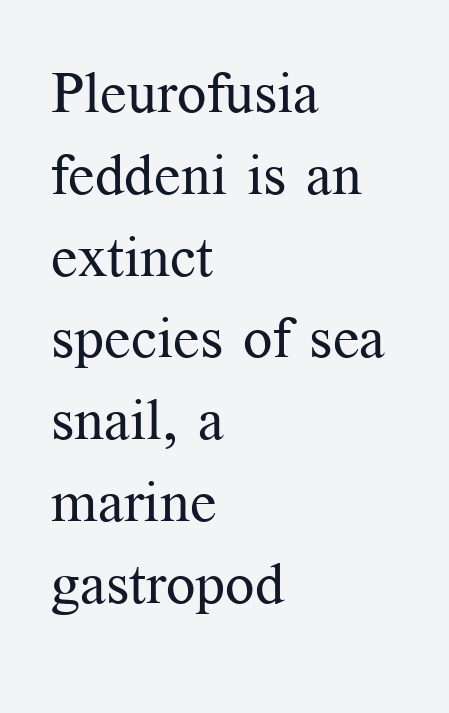
The font's upright variant was chosen for this text. The font is comparable to plain body text, perhaps lighter. The face used here is proportionally spaced, like ordinary book or web type. The foot of each line stays bare and open. Note: serifs present on the glyphs.
